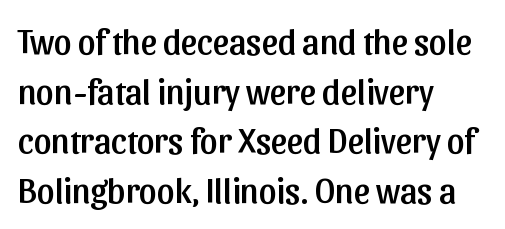
Q: Is the text italic (slanted)? A: No, it is upright.
Q: Is the typeface a serif or a sans-serif typeface? A: Sans-serif.
Q: Is the text underlined? A: No.
Q: How is the paragraph aligned? A: Left-aligned.
Q: Is the spacing between letters normal or unusually wide? A: Normal.
Q: Is the spacing between lines tight, normal or loose? A: Normal.
Q: Width (condensed, normal, or wide)? A: Normal.
Q: Stroke contrast? A: Low.
Q: x-height? A: Medium.
Q: Monospaced? A: No.
